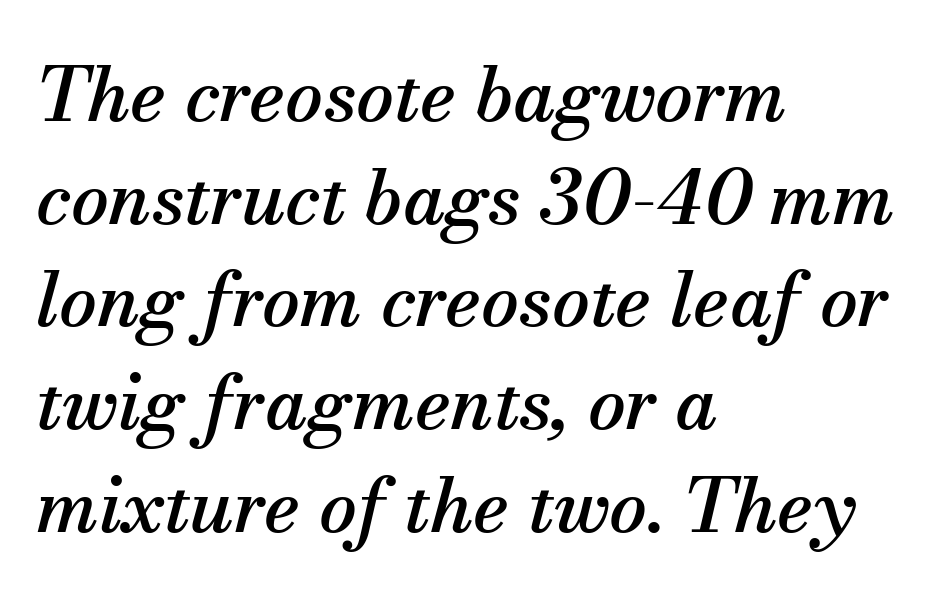
Q: Is the text italic (slanted)? A: Yes, it leans right by about 13 degrees.
Q: Is the typeface a serif or a sans-serif typeface? A: Serif.
Q: Is the text underlined? A: No.
Q: How is the paragraph aligned? A: Left-aligned.
Q: Is the spacing between letters normal or unusually wide? A: Normal.
Q: Is the spacing between lines tight, normal or loose? A: Normal.
Q: Width (condensed, normal, or wide)? A: Normal.
Q: Stroke contrast? A: Medium.
Q: x-height? A: Small.
Q: Monospaced? A: No.
